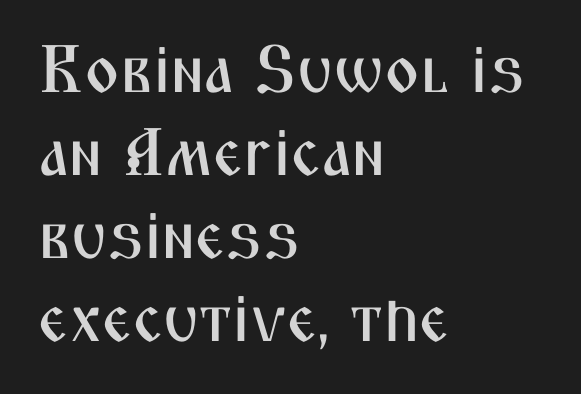
Q: Is the text italic (slanted)? A: No, it is upright.
Q: Is the typeface a serif or a sans-serif typeface? A: Sans-serif.
Q: Is the text underlined? A: No.
Q: How is the paragraph aligned? A: Left-aligned.
Q: Is the spacing between letters normal or unusually wide? A: Normal.
Q: Width (condensed, normal, or wide)? A: Condensed.
Q: Stroke contrast? A: Medium.
Q: x-height? A: Medium.
Q: Monospaced? A: No.
